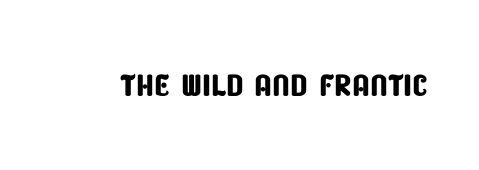
Q: Is the typeface a serif or a sans-serif typeface? A: Sans-serif.
Q: Is the text underlined? A: No.
Q: Is the spacing between letters normal or unusually wide? A: Normal.
Q: Width (condensed, normal, or wide)? A: Condensed.
Q: Stroke contrast? A: Low.
Q: x-height? A: Large.
Q: Monospaced? A: No.
